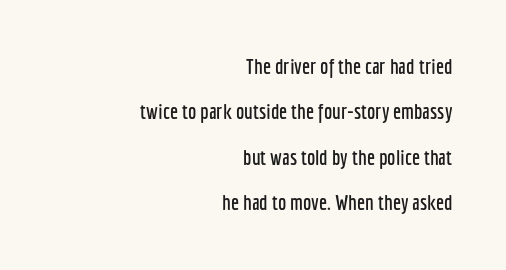
{"italic": "no", "underline": "no", "align": "right", "line_spacing": "loose", "line_spacing_ratio": 2.16, "letter_spacing": "normal", "letter_spacing_em": 0.0, "glyph_px": 21}
